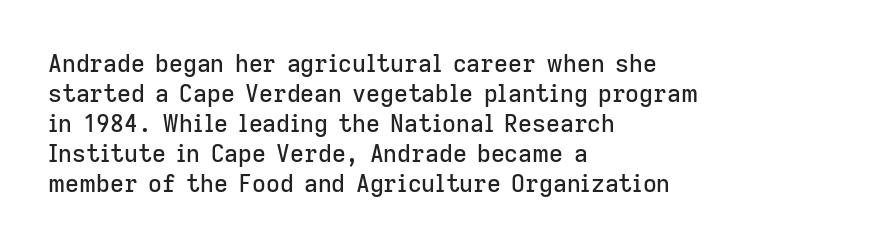
The lines in this sample share a left origin and differ only in where they stop. Tracking here is standard; glyphs follow each other at the usual distance. How would I describe the line gaps? Plain and ordinary. You can tell it's not italic because the verticals are truly vertical.
